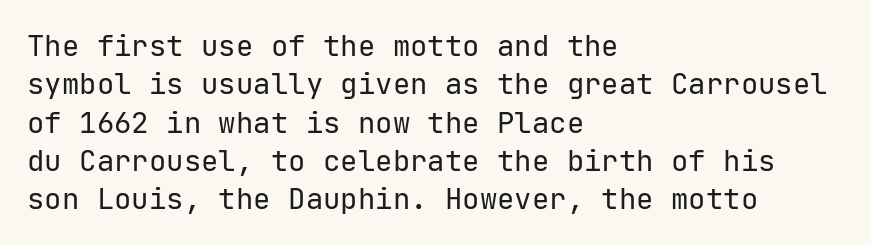
The image shows 29 px regular-weight sans-serif type, upright, monospaced; set left-aligned, normal line spacing (1.32x), normal letter spacing, not underlined; low stroke contrast and a medium x-height.
